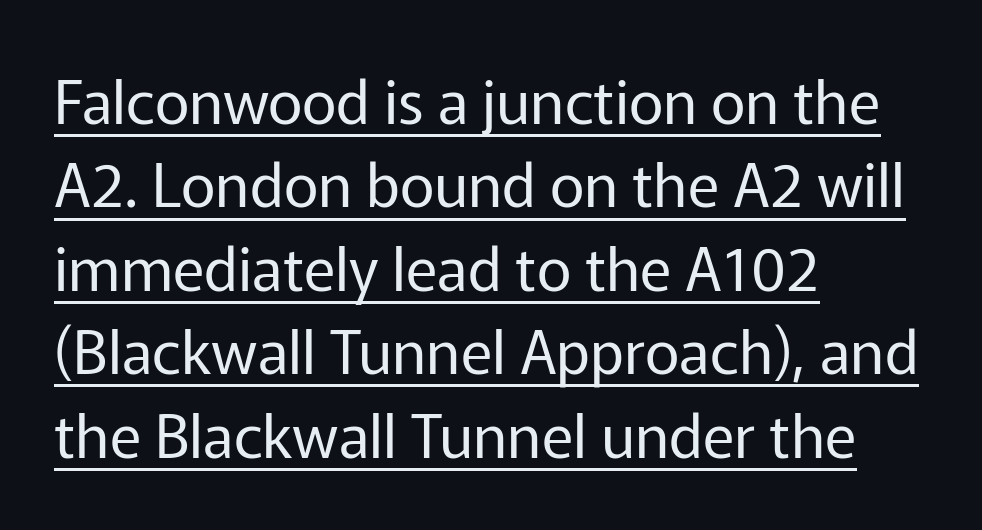
The image shows 60 px regular-weight sans-serif type, upright; set left-aligned, normal line spacing (1.39x), normal letter spacing, underlined; low stroke contrast and a medium x-height.
